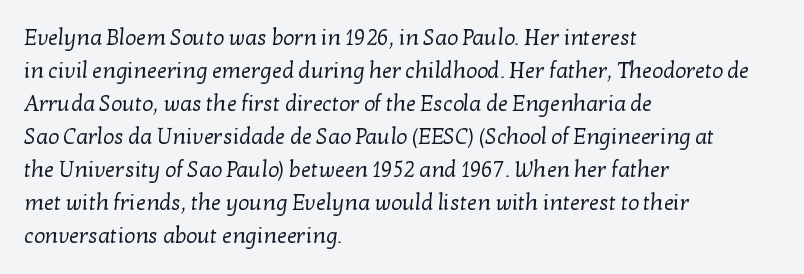
Q: Is the text bold? A: No.
Q: Is the text underlined? A: No.
Q: How is the paragraph aligned? A: Left-aligned.
Q: Is the spacing between letters normal or unusually wide? A: Normal.
Q: Is the spacing between lines tight, normal or loose? A: Normal.
